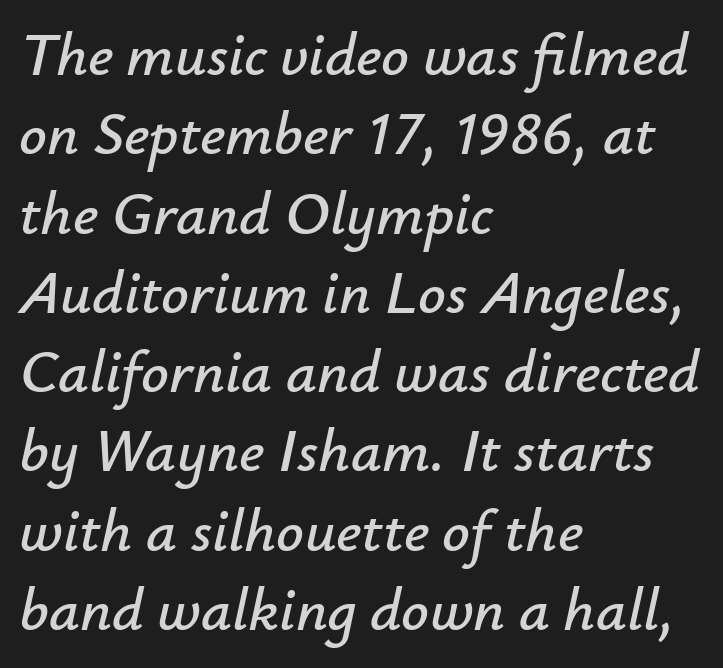
Q: Is the text italic (slanted)? A: Yes, it leans right by about 12 degrees.
Q: Is the text underlined? A: No.
Q: How is the paragraph aligned? A: Left-aligned.
Q: Is the spacing between letters normal or unusually wide? A: Normal.
Q: Is the spacing between lines tight, normal or loose? A: Normal.
Q: Width (condensed, normal, or wide)? A: Normal.
Q: Stroke contrast? A: Low.
Q: x-height? A: Small.
Q: Monospaced? A: No.
